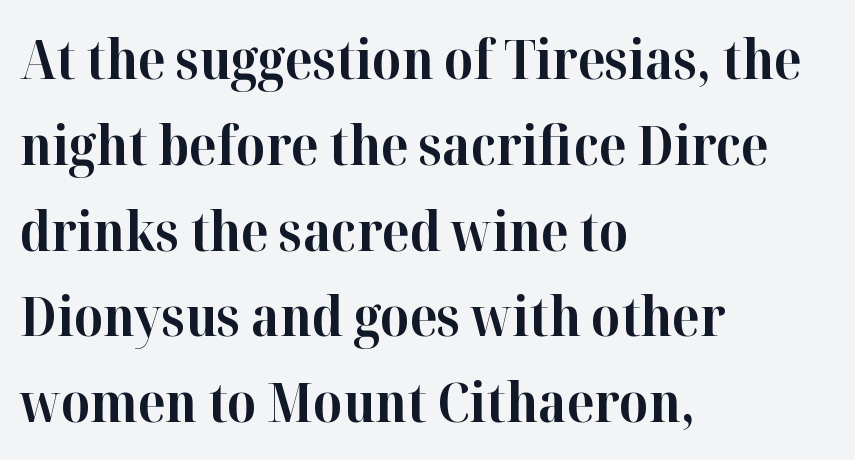
Q: Is the text bold? A: Yes.
Q: Is the text italic (slanted)? A: No, it is upright.
Q: Is the typeface a serif or a sans-serif typeface? A: Serif.
Q: Is the text underlined? A: No.
Q: How is the paragraph aligned? A: Left-aligned.
Q: Is the spacing between letters normal or unusually wide? A: Normal.
Q: Is the spacing between lines tight, normal or loose? A: Normal.
Q: Width (condensed, normal, or wide)? A: Normal.
Q: Stroke contrast? A: High.
Q: x-height? A: Medium.
Q: Monospaced? A: No.
